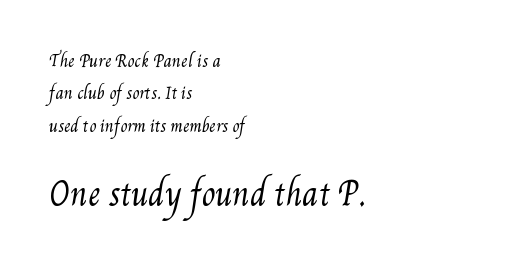
Q: Is the text bold? A: No.
Q: Is the text underlined? A: No.
Q: How is the paragraph aligned? A: Left-aligned.
Q: Is the spacing between letters normal or unusually wide? A: Normal.
Q: Is the spacing between lines tight, normal or loose? A: Loose.
Q: Which block of text is set in a larger size, the first (top) or the second (bottom)? A: The second (bottom) one.
Q: Width (condensed, normal, or wide)? A: Condensed.
Q: Stroke contrast? A: Medium.
Q: x-height? A: Small.
Q: Monospaced? A: No.
